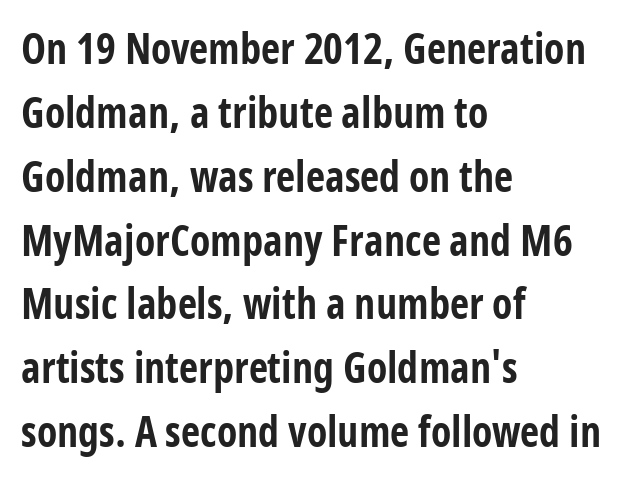
Descenders are the only things crossing below the line. Characters remain perfectly vertical along every line. Line starts are locked; line ends wander. Each letter keeps its own natural width here, so spacing adapts to shape. The letters carry no serifs — their stems end cleanly without finishing strokes.
